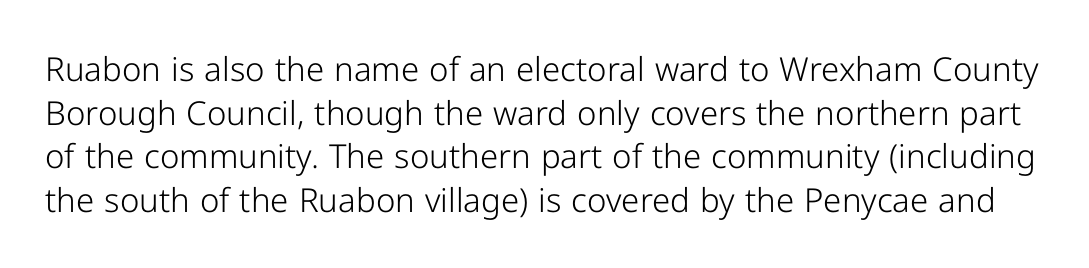
Q: Is the text bold? A: No.
Q: Is the text italic (slanted)? A: No, it is upright.
Q: Is the typeface a serif or a sans-serif typeface? A: Sans-serif.
Q: Is the text underlined? A: No.
Q: Is the spacing between letters normal or unusually wide? A: Normal.
Q: Is the spacing between lines tight, normal or loose? A: Normal.
Q: Width (condensed, normal, or wide)? A: Normal.
Q: Stroke contrast? A: Low.
Q: x-height? A: Medium.
Q: Monospaced? A: No.
